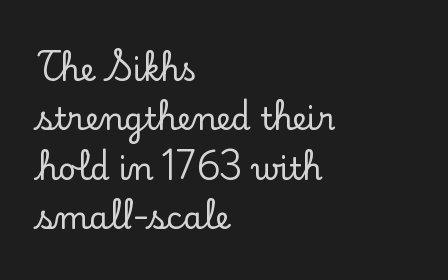
The string is rendered with underlining switched off. One-word summary of the alignment: left. The gaps between neighbouring characters are ordinary and unremarkable. What's the leading like? Ordinary, nothing unusual. The type sits square on the baseline with zero lean.
